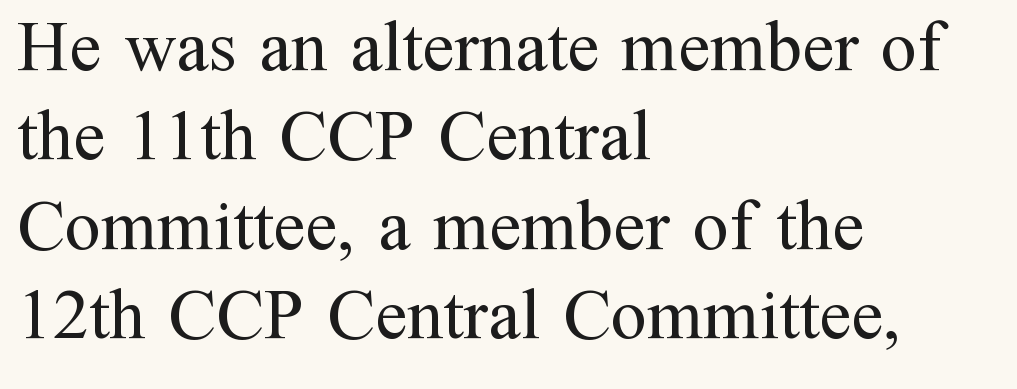
The image shows 72 px regular-weight serif type, upright; set left-aligned, line spacing 1.24x, normal letter spacing, not underlined; medium stroke contrast and a medium x-height.
